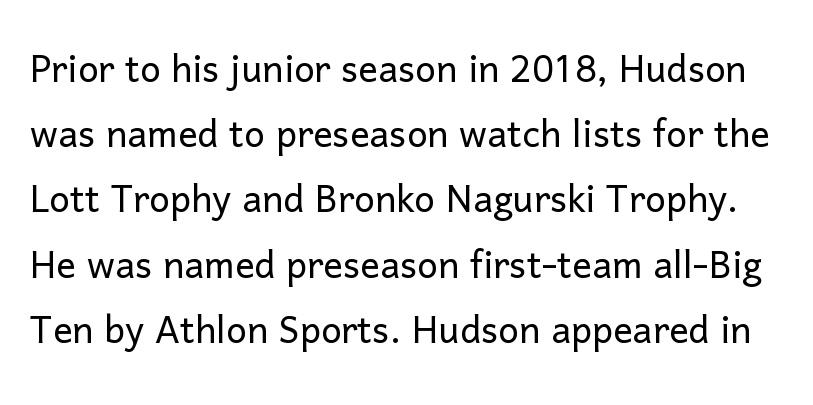
{"serif": "no", "italic": "no", "bold": "no", "weight": "light", "width": "normal", "stroke_contrast": "low", "x_height": "medium", "monospaced": "no", "underline": "no", "line_spacing": "normal", "line_spacing_ratio": 1.33, "letter_spacing": "normal", "letter_spacing_em": 0.0, "glyph_px": 49}
